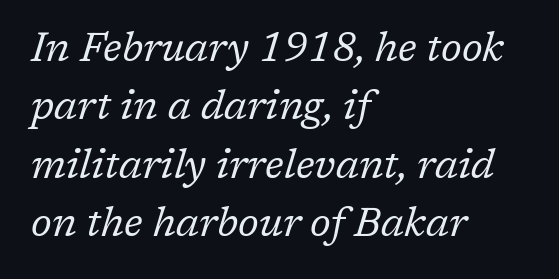
The image shows 40 px regular-weight serif type, italic (leaning right); set left-aligned, normal line spacing (1.46x), normal letter spacing, not underlined; low stroke contrast and a medium x-height.
